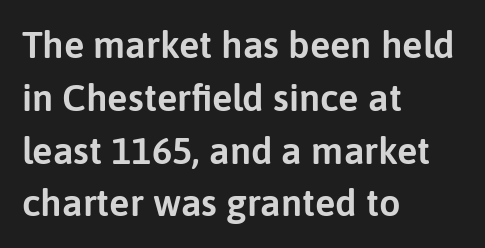
The passage is arranged the way most books set body copy — flush left. You could not count columns in this text — the font is proportionally spaced. This sample uses plain, unmodified letter spacing. The font's upright variant was chosen for this text.
